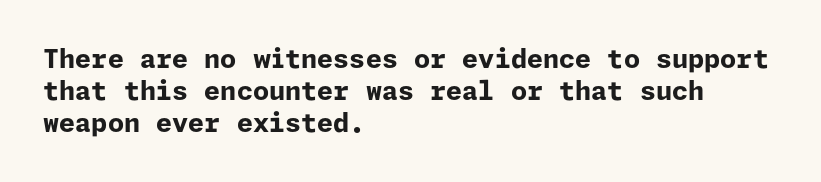
Descenders hang freely into open space. Rendered with straight, roman letterforms. The strokes are fattened all the way to bold. This rendering uses left alignment, leaving the right contour irregular.
